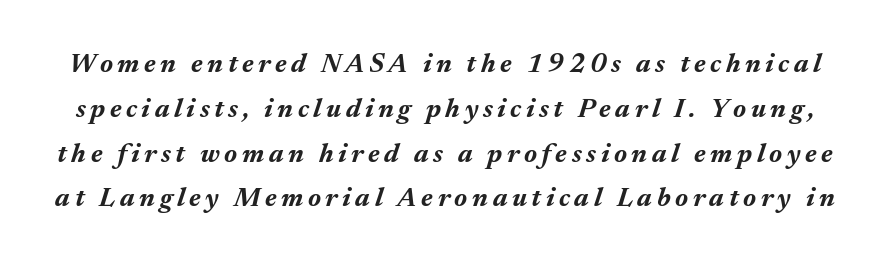
The image shows 27 px bold type, italic (leaning right); set normal line spacing (1.66x), not underlined.
